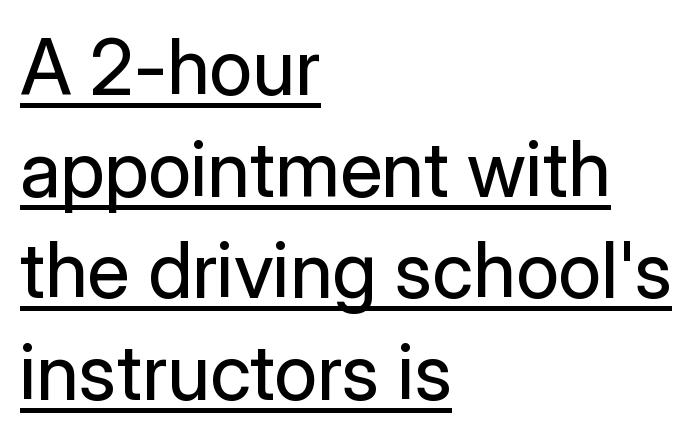
Q: Is the text bold? A: No.
Q: Is the text italic (slanted)? A: No, it is upright.
Q: Is the typeface a serif or a sans-serif typeface? A: Sans-serif.
Q: Is the text underlined? A: Yes.
Q: How is the paragraph aligned? A: Left-aligned.
Q: Is the spacing between letters normal or unusually wide? A: Normal.
Q: Is the spacing between lines tight, normal or loose? A: Normal.
Q: Width (condensed, normal, or wide)? A: Normal.
Q: Stroke contrast? A: Low.
Q: x-height? A: Medium.
Q: Monospaced? A: No.
